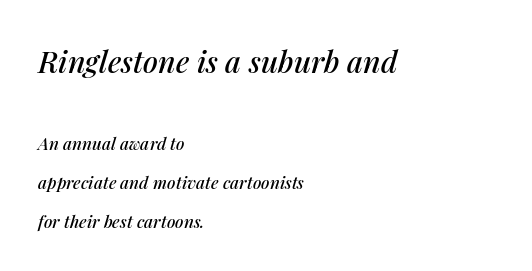
Q: Is the text italic (slanted)? A: Yes, it leans right by about 14 degrees.
Q: Is the text underlined? A: No.
Q: How is the paragraph aligned? A: Left-aligned.
Q: Is the spacing between letters normal or unusually wide? A: Normal.
Q: Is the spacing between lines tight, normal or loose? A: Loose.
Q: Which block of text is set in a larger size, the first (top) or the second (bottom)? A: The first (top) one.
Q: Width (condensed, normal, or wide)? A: Normal.
Q: Stroke contrast? A: Medium.
Q: x-height? A: Medium.
Q: Monospaced? A: No.
